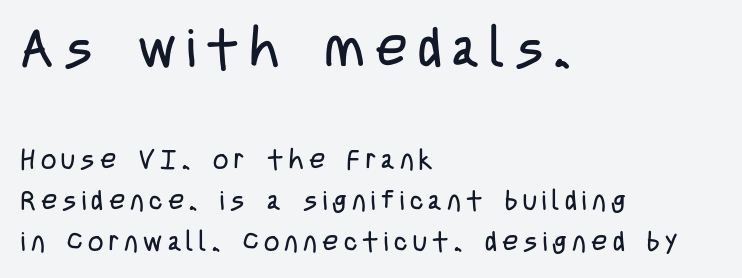
{"serif": "no", "italic": "no", "bold": "no", "weight": "regular", "width": "condensed", "stroke_contrast": "low", "x_height": "large", "monospaced": "no", "underline": "no", "align": "left", "line_spacing": "normal", "line_spacing_ratio": 1.52, "letter_spacing": "wide", "letter_spacing_em": 0.2, "larger_block": "first", "size_ratio": 2.0, "glyph_px": 54}
